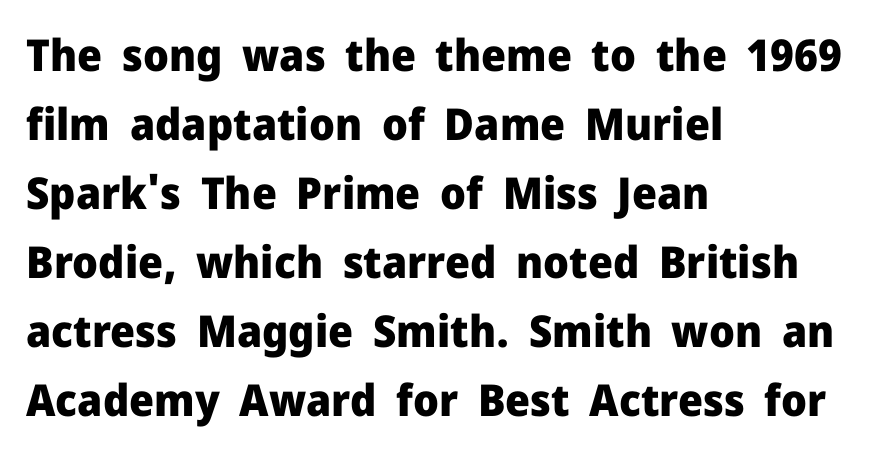
The image shows 44 px heavy sans-serif type, upright; set left-aligned, normal line spacing (1.57x), normal letter spacing, not underlined; low stroke contrast and a medium x-height.
